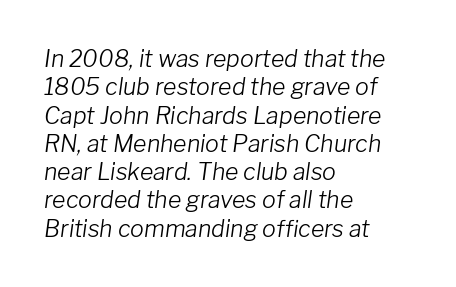
Every character sits at an angle, as italics do. You could call the tracking neutral — neither tight nor loose. Caption: multi-line text, flush left, ragged right. Caption: face not bold, strokes unweighted. Plain, unruled lines of type.
